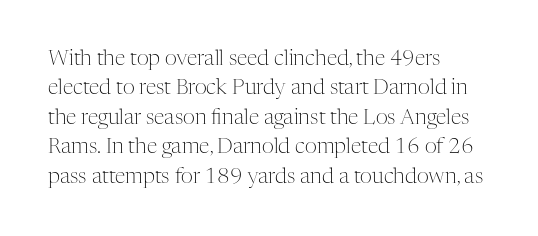
A clean baseline with only descenders dipping below it. If you drew a line through each stem, it would be perfectly vertical. Honestly, the row spacing looks completely unremarkable. Is this a heavy cut? Hardly; it is regular or lighter.
